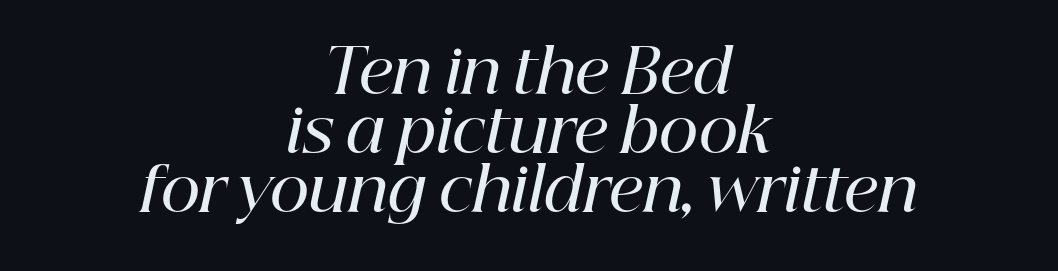
Teacher's note: observe the equal gaps on both sides — that is centered alignment. You could call the tracking neutral — neither tight nor loose. You could not count columns in this text — the font is proportionally spaced. The passage shown is typeset with a serif family. Descenders are the only things crossing below the line.
